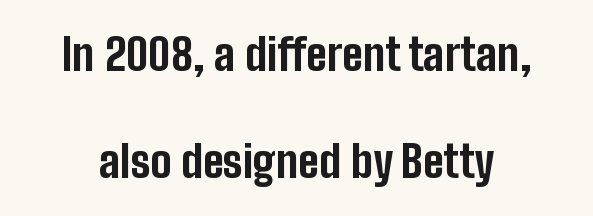
The image shows 44 px bold, condensed sans-serif type, upright; set loose line spacing (2.44x), normal letter spacing, not underlined; low stroke contrast and a medium x-height.
